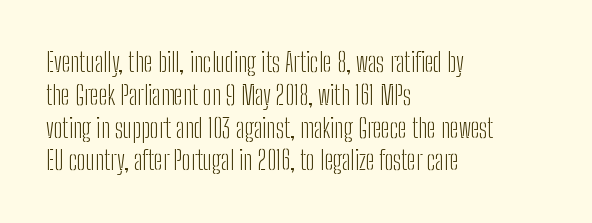
Q: Is the text bold? A: No.
Q: Is the text italic (slanted)? A: No, it is upright.
Q: Is the text underlined? A: No.
Q: How is the paragraph aligned? A: Left-aligned.
Q: Is the spacing between letters normal or unusually wide? A: Normal.
Q: Is the spacing between lines tight, normal or loose? A: Normal.
